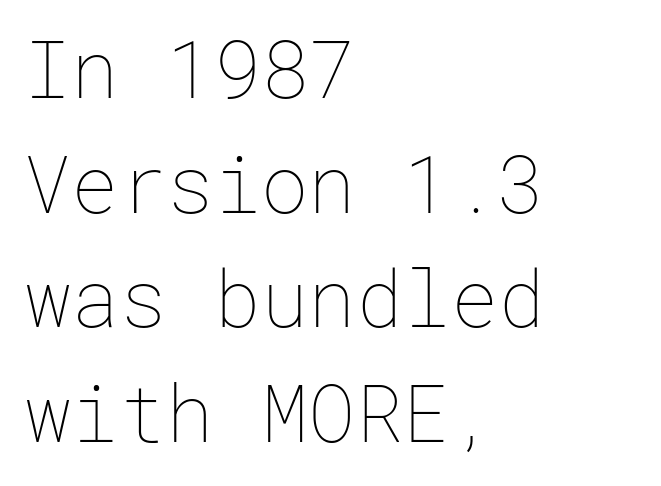
The image shows 79 px thin type, upright; set left-aligned, normal line spacing (1.45x), normal letter spacing, not underlined; low stroke contrast and a medium x-height.
